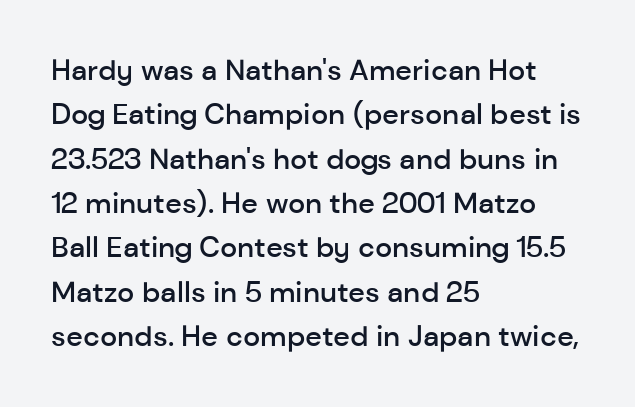
Every stem runs plumb, perpendicular to the baseline. The line-height multiplier appears to be the usual default. A typesetter would call this proportional, since set widths differ per character. Which margin do the lines hug? The left one — the right edge is uneven. The sample has been set in demibold, a notch under bold.
